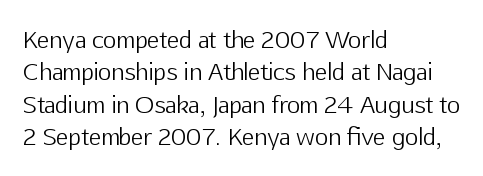
The tracking reads as untouched default to a designer's eye. Layout note: lines flush left. Students, observe: this is what conventionally led text looks like. Underline: absent.
